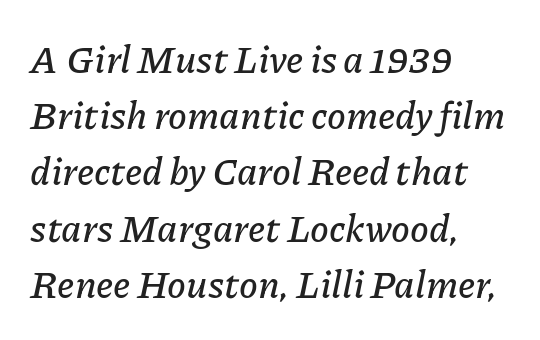
Q: Is the text italic (slanted)? A: Yes, it leans right by about 11 degrees.
Q: Is the text underlined? A: No.
Q: How is the paragraph aligned? A: Left-aligned.
Q: Is the spacing between letters normal or unusually wide? A: Normal.
Q: Is the spacing between lines tight, normal or loose? A: Normal.
Q: Width (condensed, normal, or wide)? A: Normal.
Q: Stroke contrast? A: Low.
Q: x-height? A: Medium.
Q: Monospaced? A: No.
